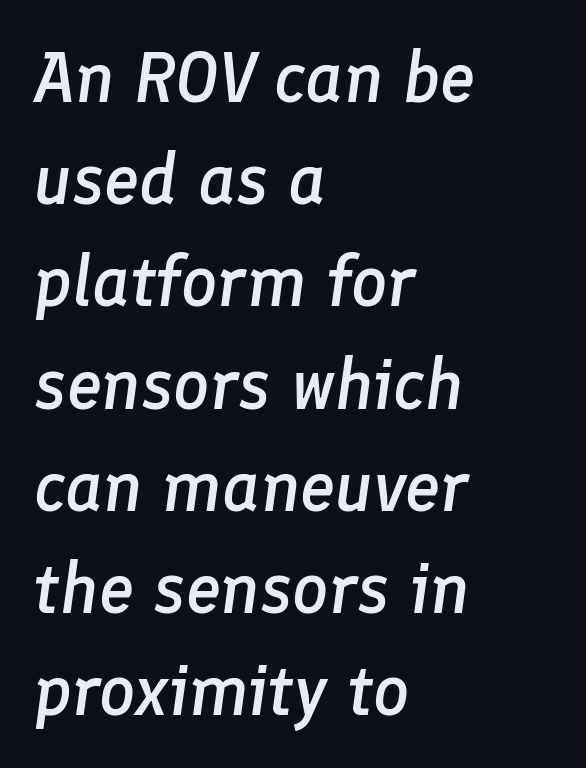
Q: Is the text bold? A: Semi-bold.
Q: Is the text italic (slanted)? A: Yes, it leans right by about 8 degrees.
Q: Is the text underlined? A: No.
Q: How is the paragraph aligned? A: Left-aligned.
Q: Is the spacing between letters normal or unusually wide? A: Normal.
Q: Is the spacing between lines tight, normal or loose? A: Normal.
Q: Width (condensed, normal, or wide)? A: Normal.
Q: Stroke contrast? A: Low.
Q: x-height? A: Medium.
Q: Monospaced? A: No.
